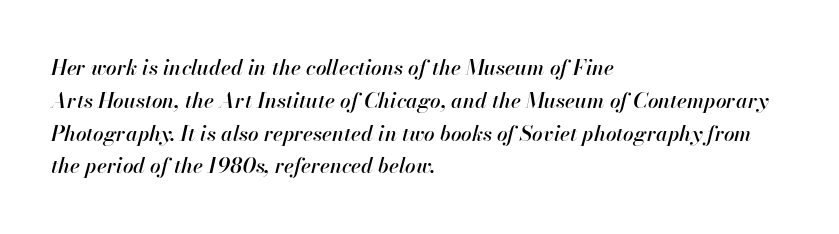
The gaps between neighbouring characters are ordinary and unremarkable. Line spacing here is normal. Nobody drew a line under any word here. In terms of posture, this sample is oblique.
